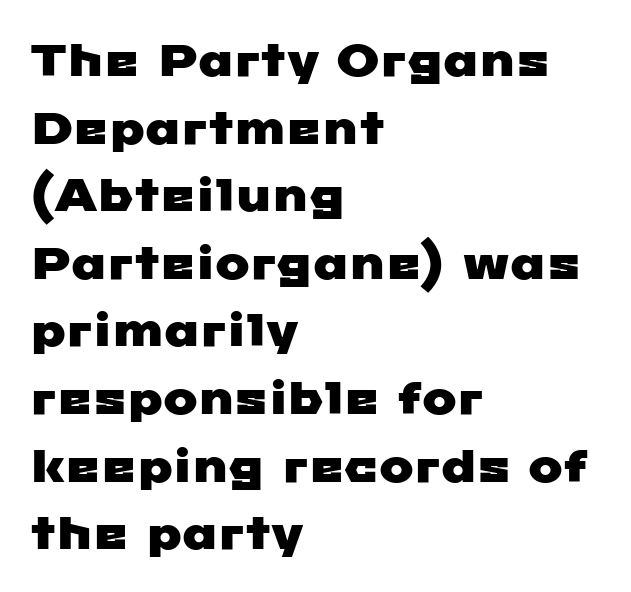
The passage shown stacks its lines at a standard gap. Compared with a centered layout, this one pins lines to the left instead. Here the designer chose a conventional face with non-uniform glyph widths. Lines of text with bare space underneath. Does the type have serifs? No, each stem ends abruptly.
